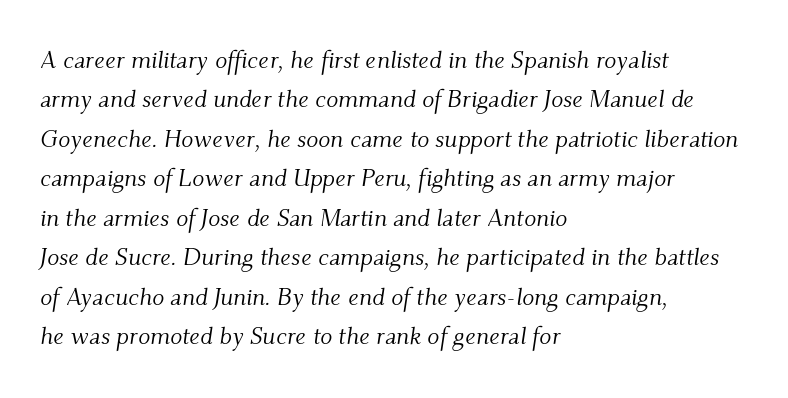
The image shows 25 px text type, italic (leaning right); set left-aligned, normal line spacing (1.58x), normal letter spacing, not underlined.
